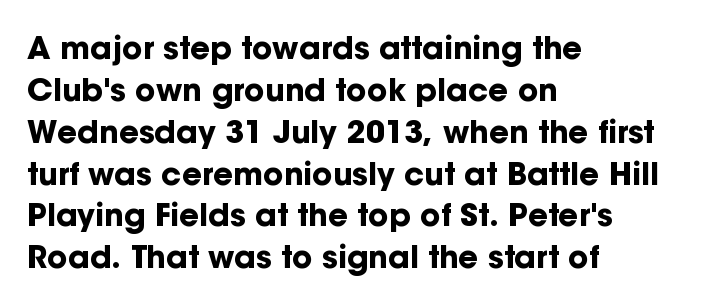
The image shows 31 px bold sans-serif type, upright; set left-aligned, normal line spacing (1.35x), normal letter spacing, not underlined; low stroke contrast and a medium x-height.
